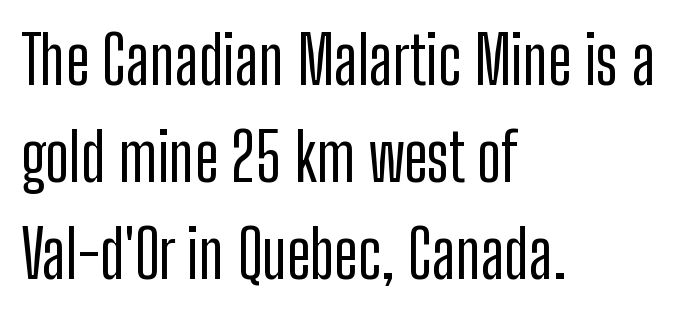
Each row of text sits above clean, open space. The lines are quadded left. Is the letter spacing exaggerated? No — it looks like the ordinary default. Style check: upright. Serifs: no, the terminals of the letterforms are clean. The space between consecutive lines is moderate.
